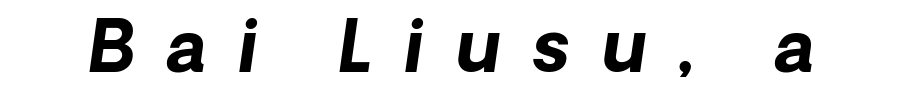
{"italic": "yes", "lean": "right", "slant_degrees": 8, "bold": "yes", "weight": "bold", "width": "normal", "stroke_contrast": "low", "x_height": "medium", "monospaced": "no", "underline": "no", "letter_spacing": "wide", "letter_spacing_em": 0.44, "glyph_px": 71}
